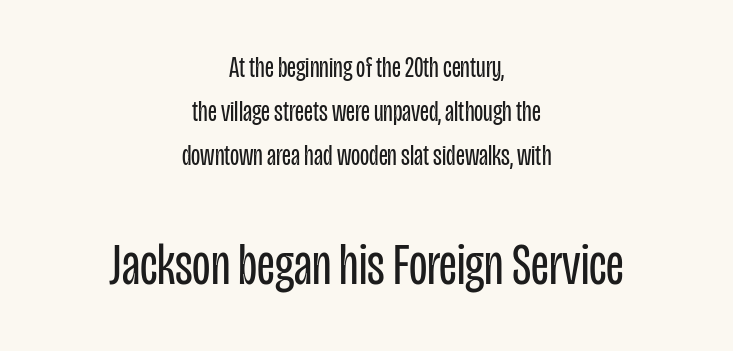
{"serif": "no", "italic": "no", "bold": "no", "weight": "regular", "width": "condensed", "stroke_contrast": "low", "x_height": "large", "monospaced": "no", "underline": "no", "align": "center", "line_spacing": "normal", "line_spacing_ratio": 1.46, "letter_spacing": "normal", "letter_spacing_em": 0.0, "larger_block": "second", "size_ratio": 2.0, "glyph_px": 60}
